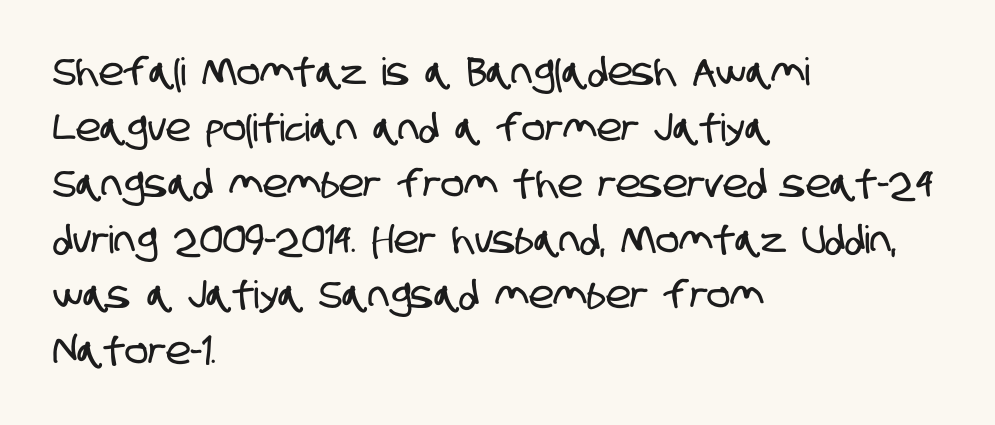
Q: Is the typeface a serif or a sans-serif typeface? A: Sans-serif.
Q: Is the text underlined? A: No.
Q: How is the paragraph aligned? A: Left-aligned.
Q: Is the spacing between letters normal or unusually wide? A: Normal.
Q: Is the spacing between lines tight, normal or loose? A: Normal.
Q: Width (condensed, normal, or wide)? A: Condensed.
Q: Stroke contrast? A: Low.
Q: x-height? A: Large.
Q: Monospaced? A: No.
